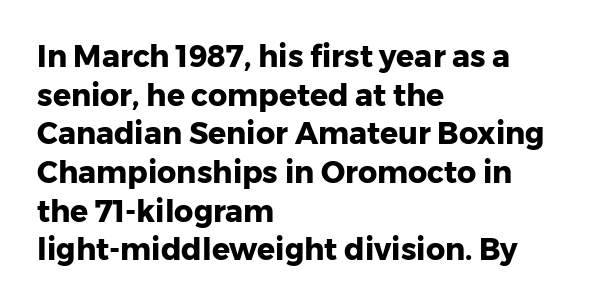
Q: Is the text bold? A: Yes.
Q: Is the text italic (slanted)? A: No, it is upright.
Q: Is the typeface a serif or a sans-serif typeface? A: Sans-serif.
Q: Is the text underlined? A: No.
Q: How is the paragraph aligned? A: Left-aligned.
Q: Is the spacing between letters normal or unusually wide? A: Normal.
Q: Is the spacing between lines tight, normal or loose? A: Normal.
Q: Width (condensed, normal, or wide)? A: Normal.
Q: Stroke contrast? A: Low.
Q: x-height? A: Medium.
Q: Monospaced? A: No.
